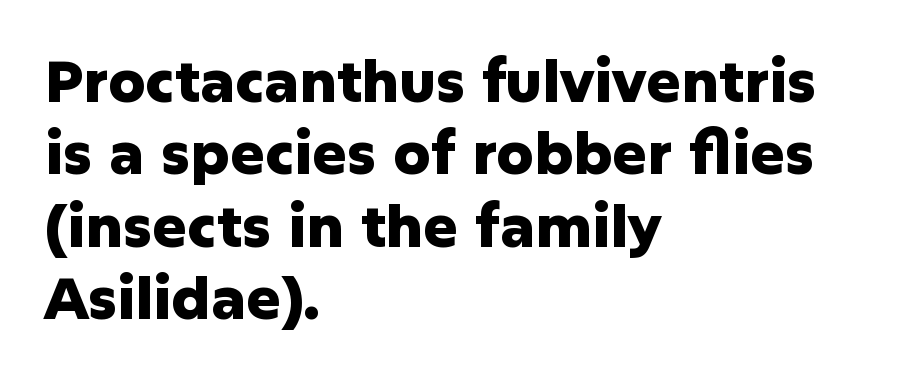
The lettering stays uniformly vertical, giving the passage a roman look. This sample has the flowing, uneven cadence of proportional lettering. This sample keeps an unexceptional amount of space between lines. This sample is left-justified, so line endings fall wherever the words run out. There is no visible air inserted between adjacent glyphs. This rendering features lettering with no underline.
